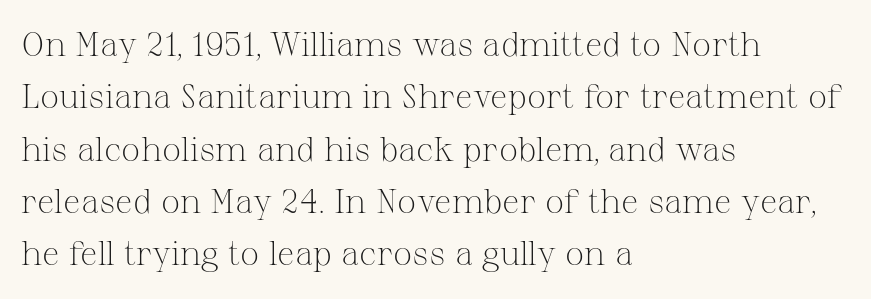
Just letters on the line, the space beneath them empty. Stems here are at most as thick as an everyday book face. The letters stand upright; this is a roman face. The designer went with a serif here, giving each stem small feet.
